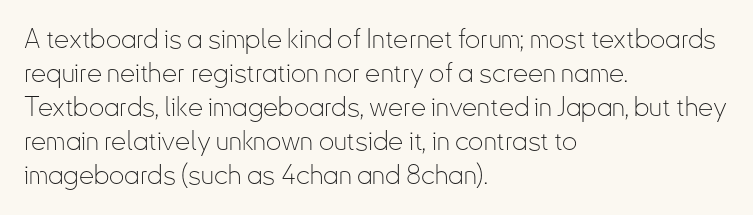
Vertically, the passage feels balanced, rows spaced as you'd expect. The strip under each line holds only bare page. Weight: in the light-to-regular range. Glyph-to-glyph distance matches everyday printed text.
